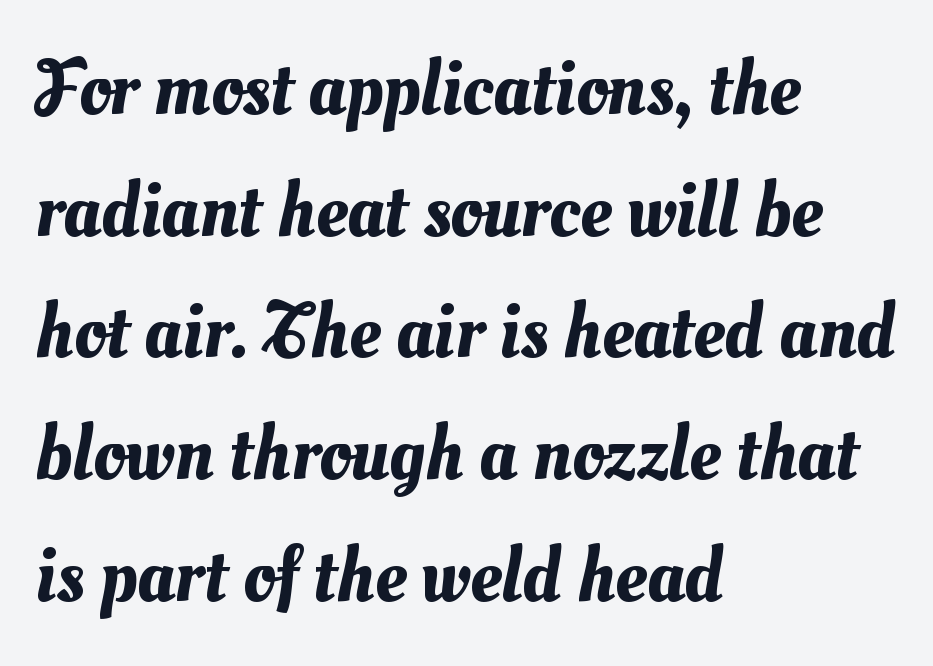
The image shows 78 px text type; set left-aligned, normal line spacing (1.56x), normal letter spacing, not underlined; medium stroke contrast and a small x-height.
